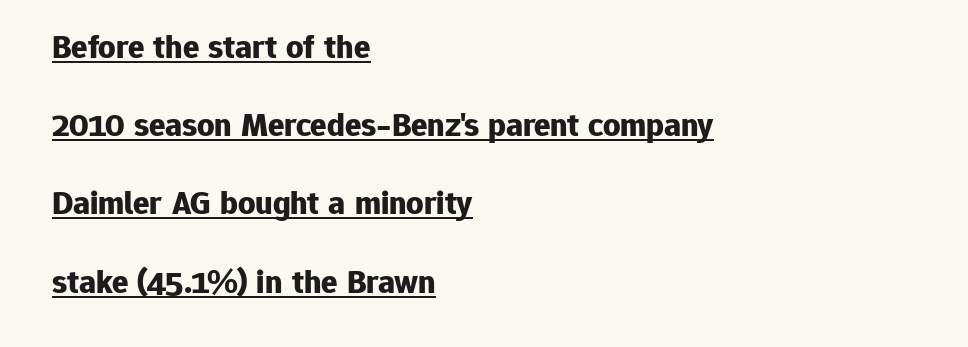
{"serif": "no", "italic": "no", "bold": "yes", "weight": "bold", "width": "normal", "stroke_contrast": "low", "x_height": "medium", "monospaced": "no", "underline": "yes", "align": "left", "line_spacing": "loose", "line_spacing_ratio": 2.3, "letter_spacing": "normal", "letter_spacing_em": 0.0, "glyph_px": 34}
